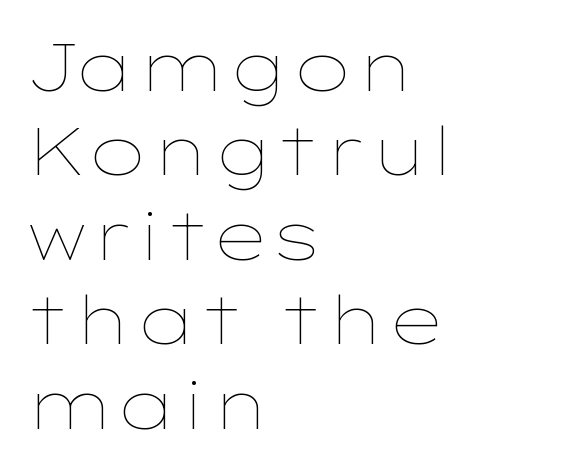
The image shows 66 px thin, wide type, upright; set left-aligned, normal line spacing (1.28x), normal letter spacing, not underlined; low stroke contrast and a medium x-height.
